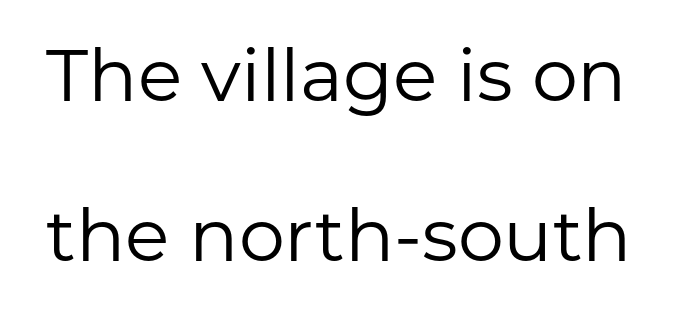
Q: Is the text bold? A: No.
Q: Is the text italic (slanted)? A: No, it is upright.
Q: Is the typeface a serif or a sans-serif typeface? A: Sans-serif.
Q: Is the text underlined? A: No.
Q: Is the spacing between letters normal or unusually wide? A: Normal.
Q: Is the spacing between lines tight, normal or loose? A: Loose.
Q: Width (condensed, normal, or wide)? A: Normal.
Q: Stroke contrast? A: Low.
Q: x-height? A: Medium.
Q: Monospaced? A: No.
